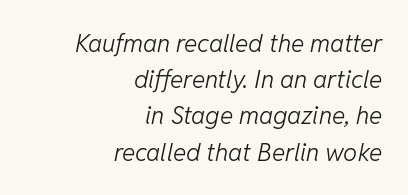
{"italic": "yes", "lean": "right", "slant_degrees": 11, "bold": "no", "underline": "no", "align": "right", "line_spacing": "normal", "line_spacing_ratio": 1.45, "letter_spacing": "normal", "letter_spacing_em": 0.0, "glyph_px": 25}
